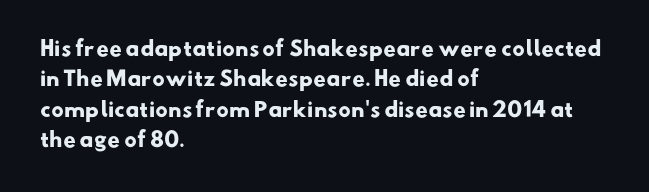
Q: Is the text bold? A: Yes.
Q: Is the text underlined? A: No.
Q: How is the paragraph aligned? A: Left-aligned.
Q: Is the spacing between letters normal or unusually wide? A: Normal.
Q: Is the spacing between lines tight, normal or loose? A: Normal.
